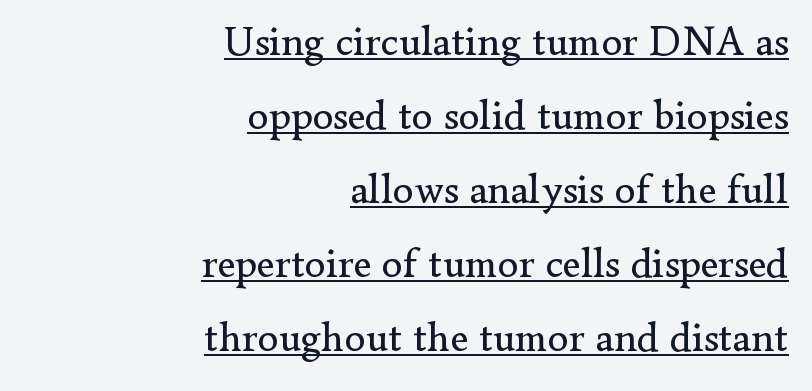
Spacing verdict: proportional, widths tailored to each character. Caption: multi-line text, flush right, ragged left. Notice how the stems are strictly vertical — no italics here. You can see a thin bar hugging the bottom of the glyphs.
